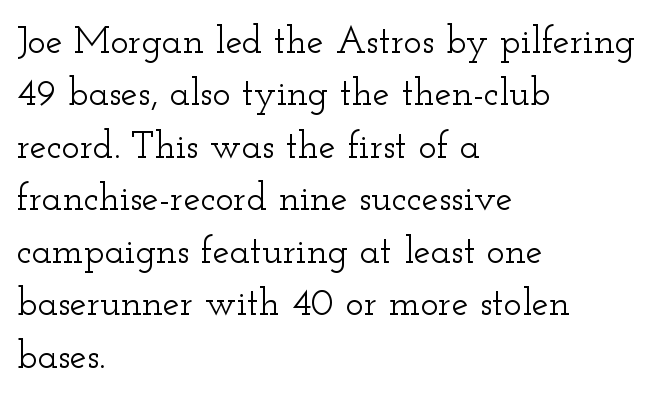
The image shows 38 px wide serif type, upright; set left-aligned, normal line spacing (1.38x), normal letter spacing, not underlined; low stroke contrast and a small x-height.
